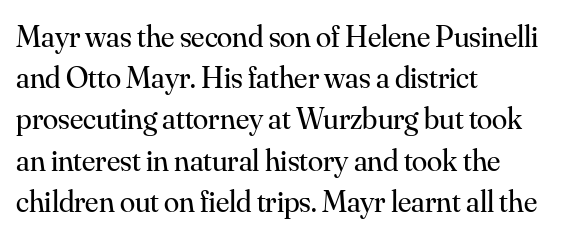
The image shows 31 px regular-weight serif type, upright; set left-aligned, normal line spacing (1.33x), normal letter spacing, not underlined; medium stroke contrast and a small x-height.
